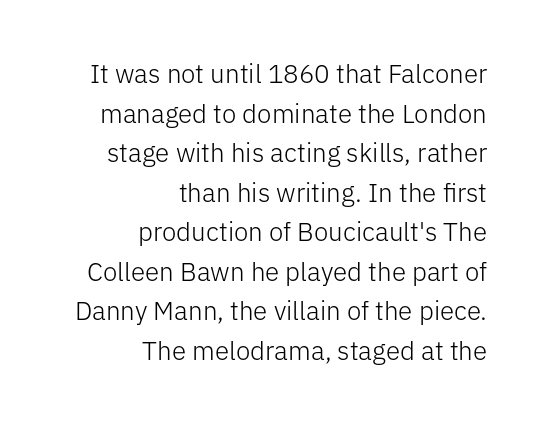
The image shows 26 px text type, upright; set right-aligned, normal line spacing (1.52x), normal letter spacing, not underlined.
